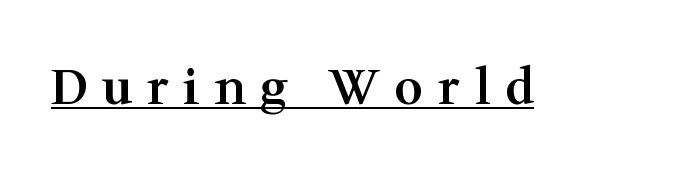
Underlined type. Type style note: has serifs. Slightly chunky letters — semibold, I'd say, not full bold. You can tell it's not italic because the verticals are truly vertical. You could not count columns in this text — the font is proportionally spaced.
